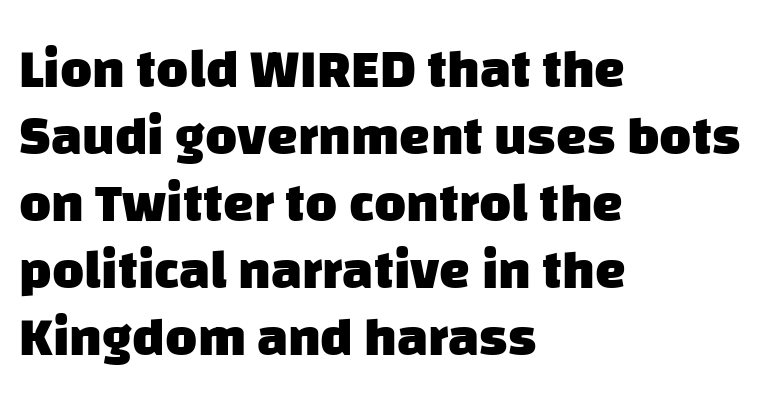
Q: Is the text bold? A: Yes.
Q: Is the typeface a serif or a sans-serif typeface? A: Sans-serif.
Q: Is the text underlined? A: No.
Q: How is the paragraph aligned? A: Left-aligned.
Q: Is the spacing between letters normal or unusually wide? A: Normal.
Q: Width (condensed, normal, or wide)? A: Normal.
Q: Stroke contrast? A: Low.
Q: x-height? A: Large.
Q: Monospaced? A: No.
